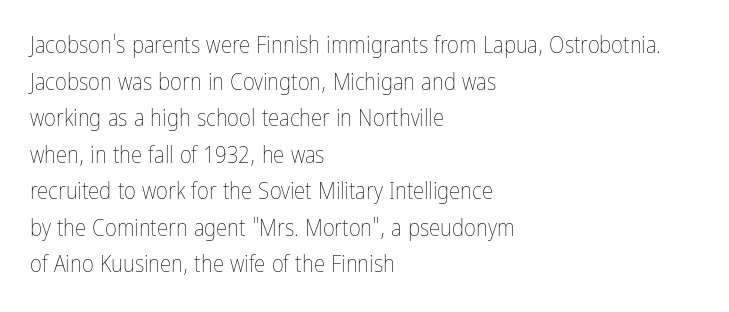
Notice how descenders clear the ascenders below comfortably — that's standard leading. Heft: none added — not bold. Posture: upright roman. The tracking reads as untouched default to a designer's eye. If you drew a ruler down the left edge, every line would touch it.
